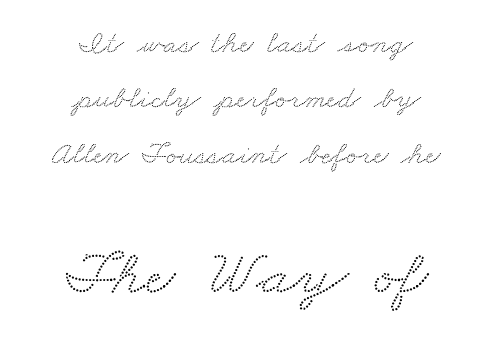
Q: Is the typeface a serif or a sans-serif typeface? A: Serif.
Q: Is the text underlined? A: No.
Q: How is the paragraph aligned? A: Centered.
Q: Is the spacing between letters normal or unusually wide? A: Normal.
Q: Which block of text is set in a larger size, the first (top) or the second (bottom)? A: The second (bottom) one.
Q: Width (condensed, normal, or wide)? A: Wide.
Q: Stroke contrast? A: Medium.
Q: x-height? A: Small.
Q: Monospaced? A: No.
